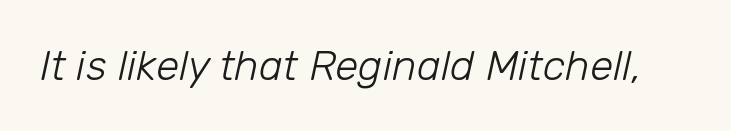
The image shows 42 px light type, italic (leaning right); set normal letter spacing, not underlined; low stroke contrast and a medium x-height.
